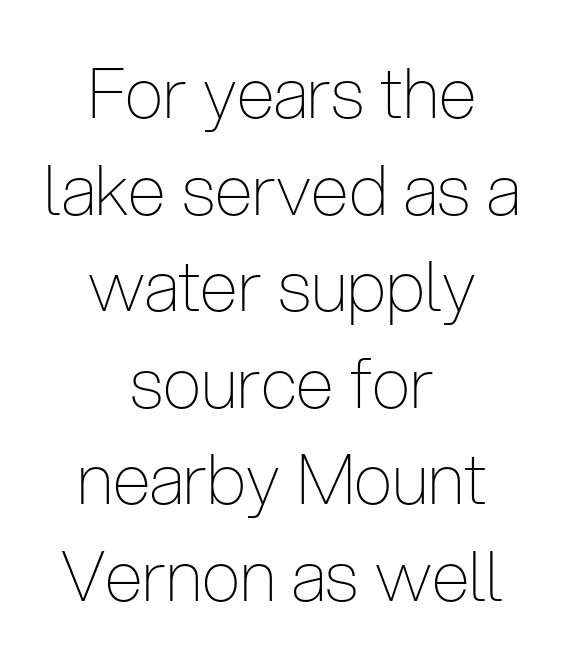
The rendering uses natural spacing where letterforms have individual widths. Honestly, the row spacing looks completely unremarkable. On a weight scale, this lands at 450 or below. The string is rendered with underlining switched off.
